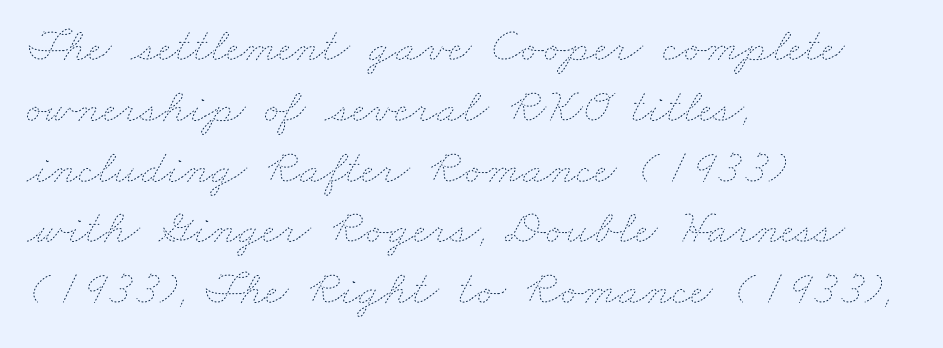
{"bold": "no", "weight": "thin", "width": "wide", "stroke_contrast": "low", "x_height": "small", "monospaced": "no", "underline": "no", "align": "left", "line_spacing_ratio": 1.24, "letter_spacing": "normal", "letter_spacing_em": 0.0, "glyph_px": 49}
